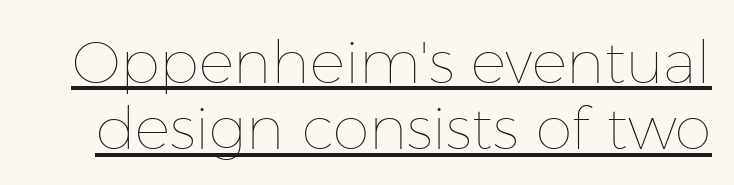
Words appear dense and cohesive because spacing is normal. The face used here appears with an underline applied. The letters advance in unequal steps, a hallmark of proportional type. The block of text is dense from top to bottom, with scant space between rows.
